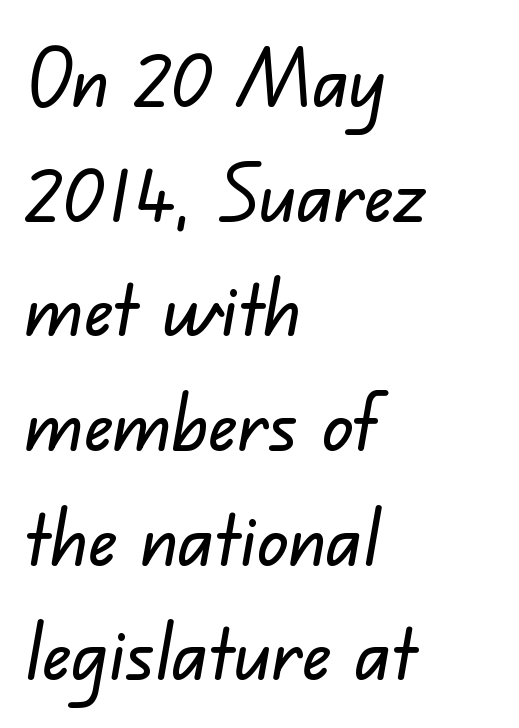
This rendering features lettering with no underline. Spacing verdict: proportional, widths tailored to each character. The passage shown has conventional tracking throughout. These lines stack with their left ends in a neat column.
